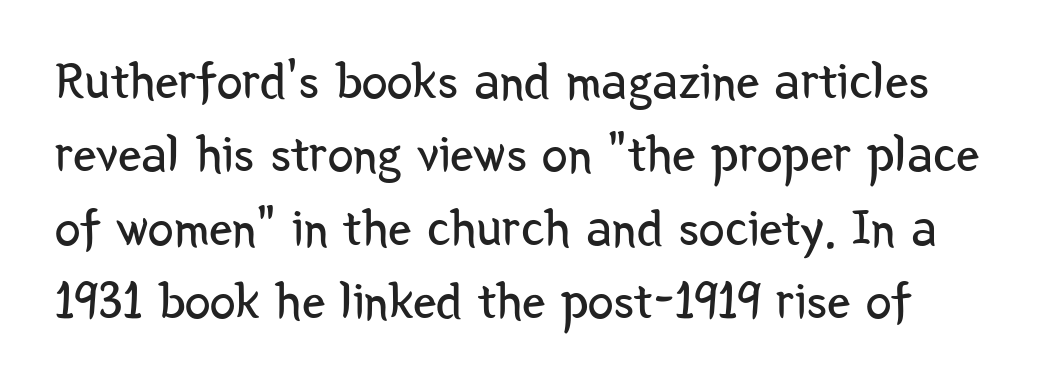
Inter-character spacing is left at the font's built-in metrics. The leading is moderate, giving the passage an even texture. The strokes are not fattened; the text isn't bold. Examine the stroke ends and you'll find no serifs.
